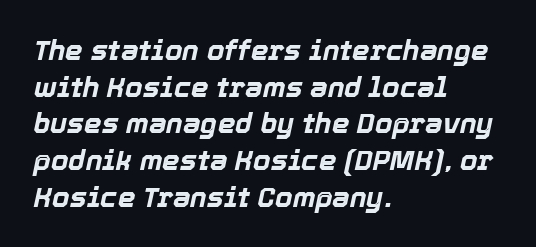
Typographic density is high because the face is bold. Decoration check: the copy has no underline. The axis of the letterforms is tilted away from vertical. Line beginnings align vertically; line endings do not. These lines sit exactly where default settings would place them. Letter spacing: default.
